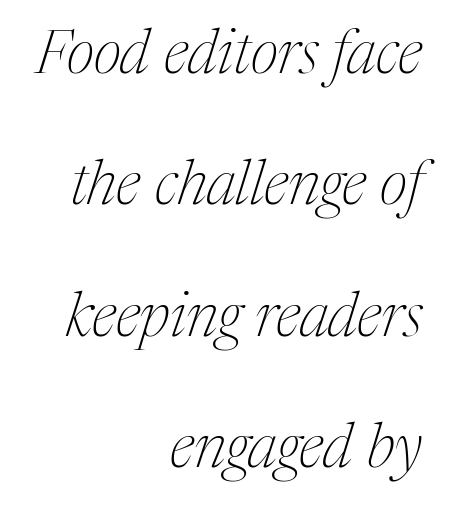
Q: Is the text bold? A: No.
Q: Is the text italic (slanted)? A: Yes, it leans right by about 17 degrees.
Q: Is the typeface a serif or a sans-serif typeface? A: Serif.
Q: Is the text underlined? A: No.
Q: How is the paragraph aligned? A: Right-aligned.
Q: Is the spacing between letters normal or unusually wide? A: Normal.
Q: Is the spacing between lines tight, normal or loose? A: Loose.
Q: Width (condensed, normal, or wide)? A: Normal.
Q: Stroke contrast? A: Medium.
Q: x-height? A: Medium.
Q: Monospaced? A: No.
